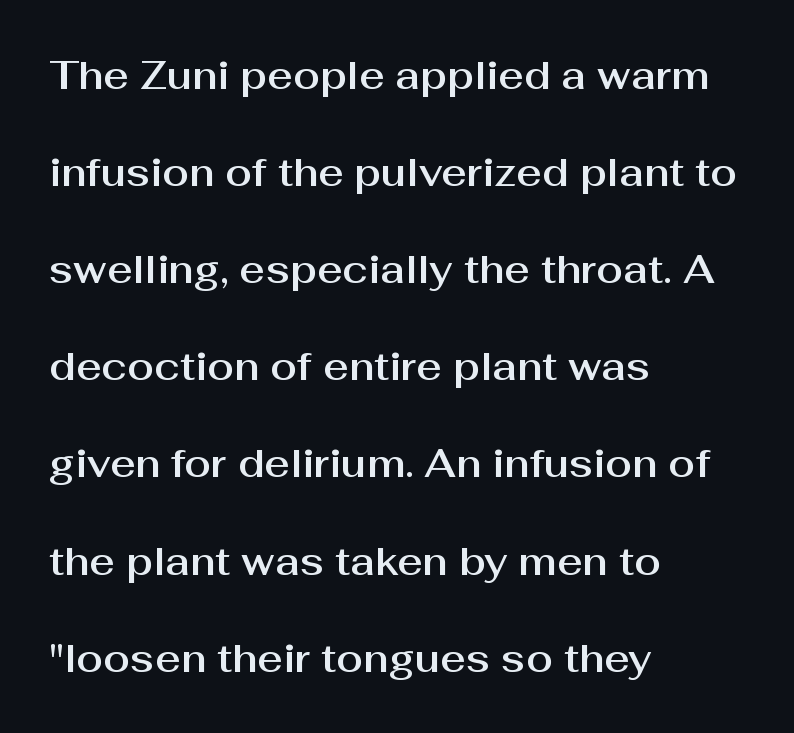
You could not count columns in this text — the font is proportionally spaced. Reading down the block, your eye returns to a fixed left position each line. Anything drawn beneath the words? Only blank space. The lines are spread far apart with generous leading. How are the letters spaced? Ordinarily, with no added tracking.
